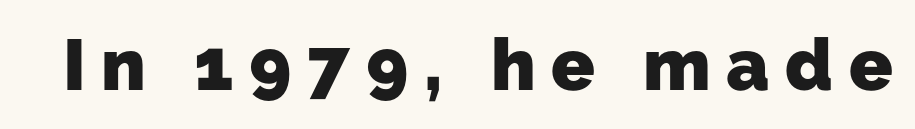
The image shows 72 px heavy sans-serif type; set unusually wide letter spacing (+0.22 em), not underlined; low stroke contrast and a medium x-height.
